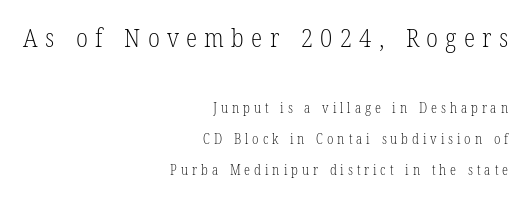
Q: Is the text bold? A: No.
Q: Is the text italic (slanted)? A: No, it is upright.
Q: Is the text underlined? A: No.
Q: How is the paragraph aligned? A: Right-aligned.
Q: Is the spacing between letters normal or unusually wide? A: Unusually wide.
Q: Is the spacing between lines tight, normal or loose? A: Loose.
Q: Which block of text is set in a larger size, the first (top) or the second (bottom)? A: The first (top) one.
